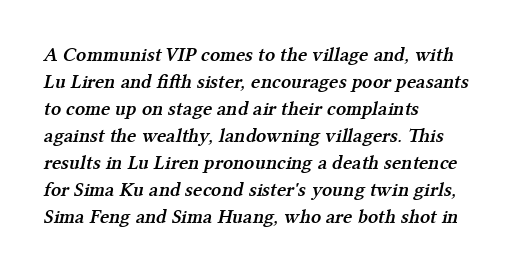
Q: Is the text bold? A: Semi-bold.
Q: Is the text underlined? A: No.
Q: How is the paragraph aligned? A: Left-aligned.
Q: Is the spacing between letters normal or unusually wide? A: Normal.
Q: Is the spacing between lines tight, normal or loose? A: Normal.
